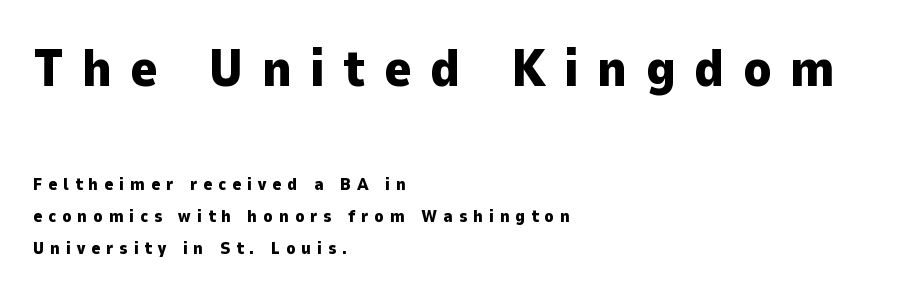
{"serif": "no", "italic": "no", "bold": "yes", "weight": "heavy", "width": "normal", "stroke_contrast": "low", "x_height": "medium", "monospaced": "no", "underline": "no", "align": "left", "line_spacing_ratio": 1.88, "letter_spacing": "wide", "letter_spacing_em": 0.35, "larger_block": "first", "size_ratio": 3.06, "glyph_px": 52}
